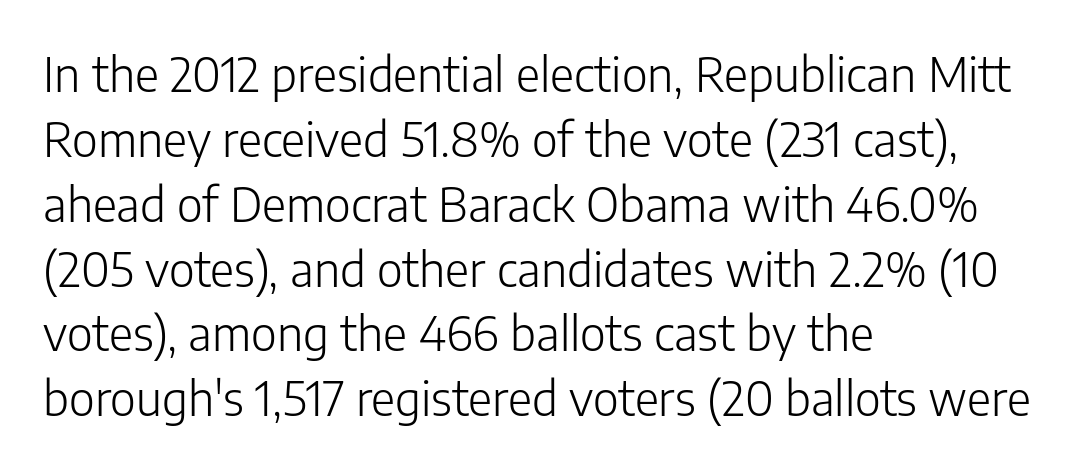
Whoever set this chose a conventional vertical rhythm. The gaps between neighbouring characters are ordinary and unremarkable. One-word summary of the alignment: left. This is sans-serif lettering, the kind often seen on screens and signage. The characters are drawn with everyday or finer stroke widths. The gap between lines stays unmarked.
